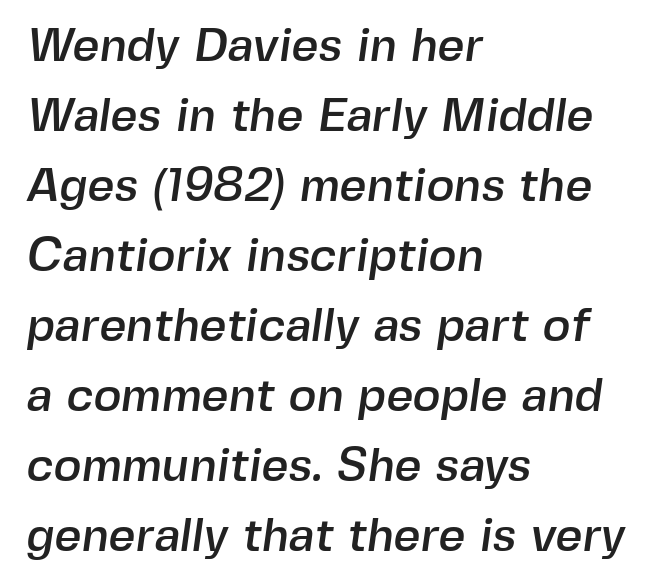
Q: Is the typeface a serif or a sans-serif typeface? A: Sans-serif.
Q: Is the text underlined? A: No.
Q: How is the paragraph aligned? A: Left-aligned.
Q: Is the spacing between letters normal or unusually wide? A: Normal.
Q: Is the spacing between lines tight, normal or loose? A: Normal.
Q: Width (condensed, normal, or wide)? A: Normal.
Q: x-height? A: Medium.
Q: Monospaced? A: No.
